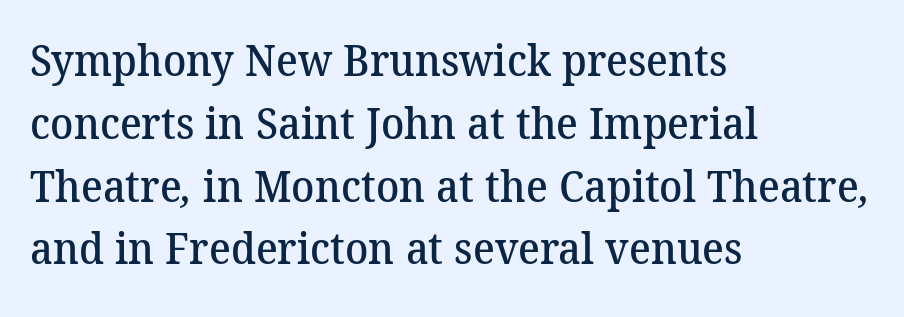
Q: Is the text bold? A: Semi-bold.
Q: Is the typeface a serif or a sans-serif typeface? A: Serif.
Q: Is the text underlined? A: No.
Q: How is the paragraph aligned? A: Left-aligned.
Q: Is the spacing between letters normal or unusually wide? A: Normal.
Q: Is the spacing between lines tight, normal or loose? A: Normal.
Q: Width (condensed, normal, or wide)? A: Normal.
Q: Stroke contrast? A: Medium.
Q: x-height? A: Medium.
Q: Monospaced? A: No.
